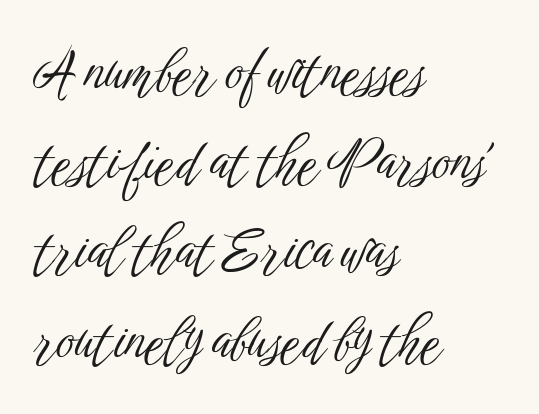
The image shows 56 px light, condensed sans-serif type; set left-aligned, normal line spacing (1.6x), normal letter spacing, not underlined; low stroke contrast and a medium x-height.
